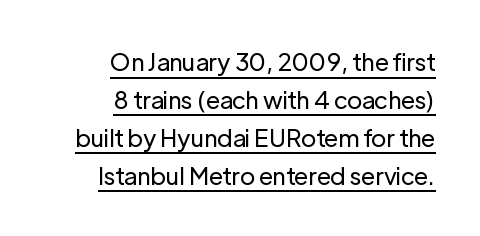
The image shows 24 px text type, upright; set right-aligned, normal line spacing (1.58x), normal letter spacing, underlined.
